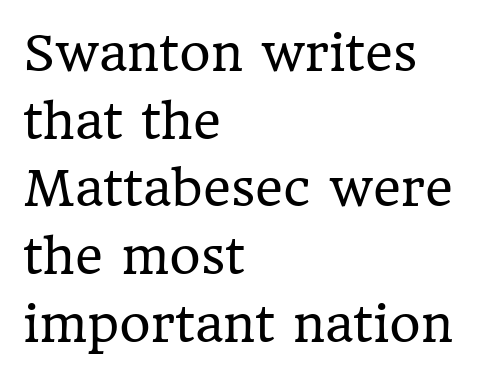
{"serif": "yes", "italic": "no", "bold": "no", "weight": "regular", "width": "normal", "stroke_contrast": "low", "x_height": "medium", "monospaced": "no", "underline": "no", "align": "left", "line_spacing": "normal", "line_spacing_ratio": 1.41, "letter_spacing": "normal", "letter_spacing_em": 0.0, "glyph_px": 48}
